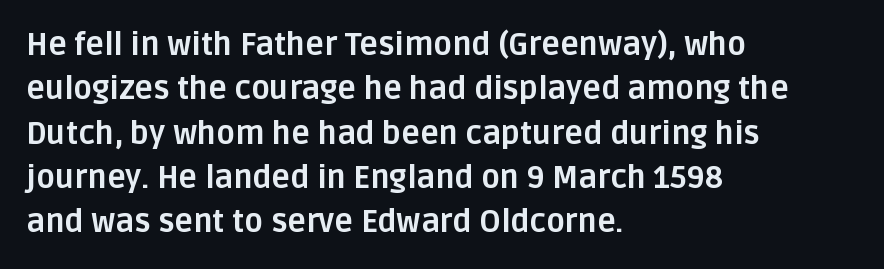
Q: Is the text bold? A: Yes.
Q: Is the text italic (slanted)? A: No, it is upright.
Q: Is the typeface a serif or a sans-serif typeface? A: Sans-serif.
Q: Is the text underlined? A: No.
Q: How is the paragraph aligned? A: Left-aligned.
Q: Is the spacing between letters normal or unusually wide? A: Normal.
Q: Is the spacing between lines tight, normal or loose? A: Normal.
Q: Width (condensed, normal, or wide)? A: Normal.
Q: Stroke contrast? A: Low.
Q: x-height? A: Large.
Q: Monospaced? A: No.
